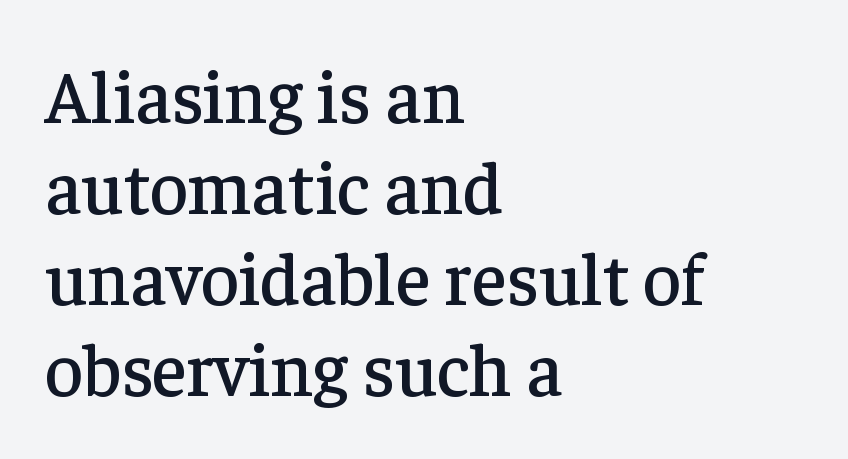
Q: Is the text italic (slanted)? A: No, it is upright.
Q: Is the typeface a serif or a sans-serif typeface? A: Serif.
Q: Is the text underlined? A: No.
Q: How is the paragraph aligned? A: Left-aligned.
Q: Is the spacing between letters normal or unusually wide? A: Normal.
Q: Width (condensed, normal, or wide)? A: Normal.
Q: Stroke contrast? A: Low.
Q: x-height? A: Medium.
Q: Monospaced? A: No.
